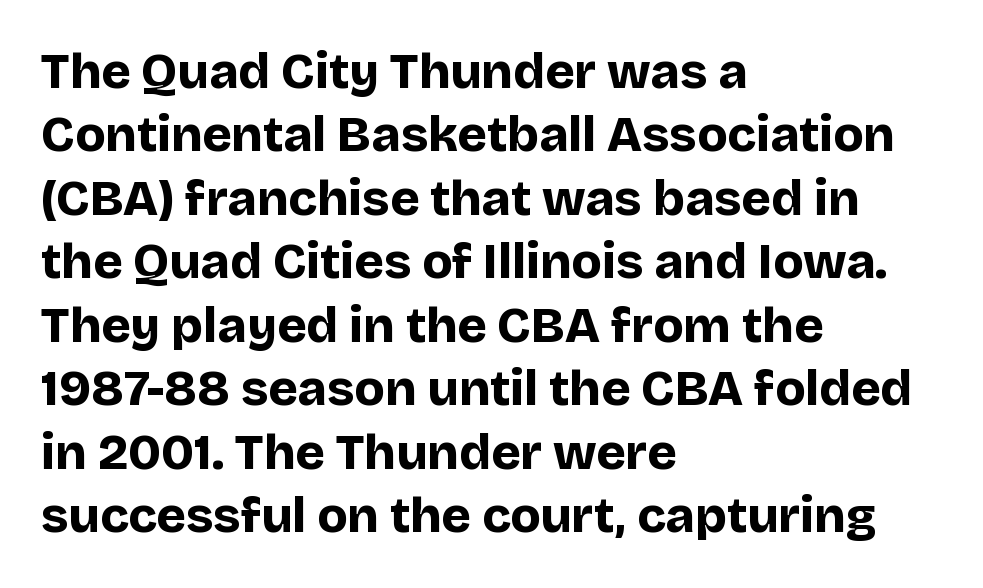
The image shows 50 px bold sans-serif type, upright; set left-aligned, normal line spacing (1.27x), normal letter spacing, not underlined; low stroke contrast and a large x-height.
